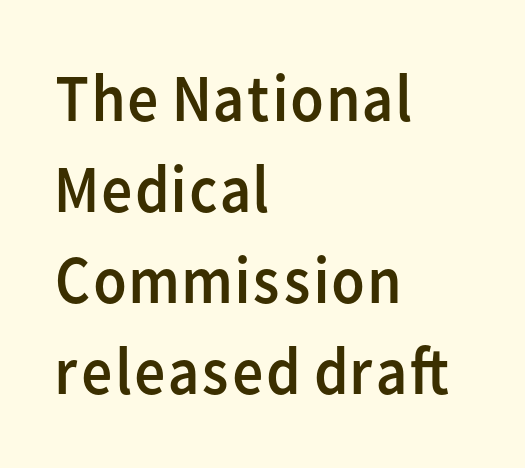
{"serif": "no", "italic": "no", "bold": "no", "weight": "regular", "width": "normal", "stroke_contrast": "low", "x_height": "medium", "monospaced": "no", "underline": "no", "align": "left", "line_spacing": "normal", "line_spacing_ratio": 1.34, "letter_spacing": "normal", "letter_spacing_em": 0.0, "glyph_px": 68}
